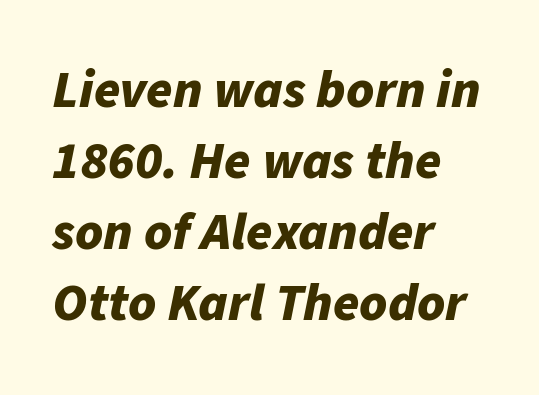
{"italic": "yes", "lean": "right", "slant_degrees": 11, "bold": "yes", "weight": "bold", "width": "normal", "stroke_contrast": "low", "x_height": "medium", "monospaced": "no", "underline": "no", "align": "left", "line_spacing": "normal", "line_spacing_ratio": 1.34, "letter_spacing": "normal", "letter_spacing_em": 0.0, "glyph_px": 53}
